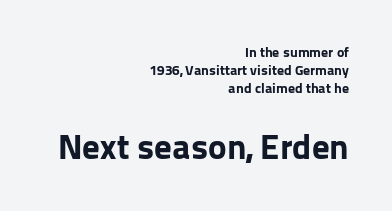
Q: Is the text bold? A: Yes.
Q: Is the text italic (slanted)? A: No, it is upright.
Q: Is the typeface a serif or a sans-serif typeface? A: Sans-serif.
Q: Is the text underlined? A: No.
Q: How is the paragraph aligned? A: Right-aligned.
Q: Is the spacing between letters normal or unusually wide? A: Normal.
Q: Is the spacing between lines tight, normal or loose? A: Normal.
Q: Which block of text is set in a larger size, the first (top) or the second (bottom)? A: The second (bottom) one.
Q: Width (condensed, normal, or wide)? A: Normal.
Q: Stroke contrast? A: Low.
Q: x-height? A: Medium.
Q: Monospaced? A: No.
